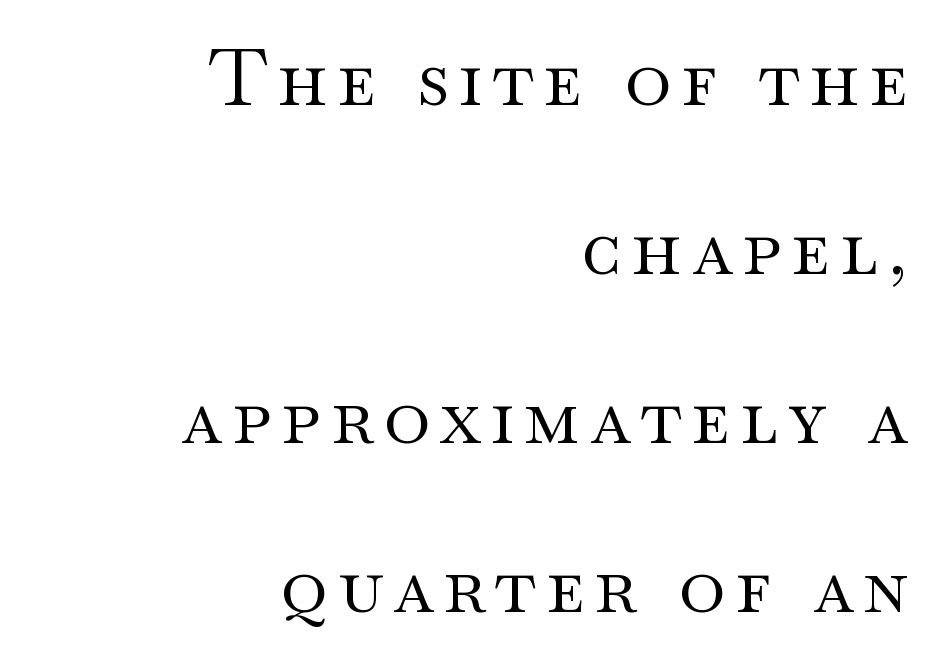
The image shows 79 px regular-weight, wide serif type, upright; set right-aligned, loose line spacing (2.14x), not underlined; medium stroke contrast and a small x-height.
